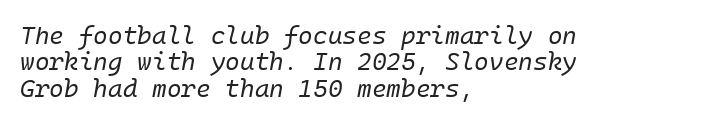
Q: Is the text bold? A: No.
Q: Is the text italic (slanted)? A: Yes, it leans right by about 10 degrees.
Q: Is the text underlined? A: No.
Q: How is the paragraph aligned? A: Left-aligned.
Q: Is the spacing between letters normal or unusually wide? A: Normal.
Q: Is the spacing between lines tight, normal or loose? A: Tight.
